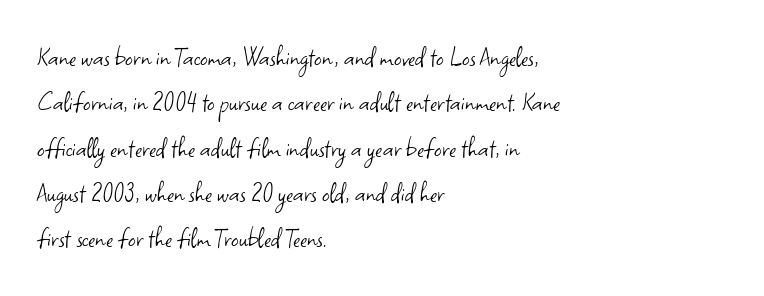
The image shows 30 px light sans-serif type; set left-aligned, normal line spacing (1.51x), normal letter spacing, not underlined; low stroke contrast and a small x-height.
